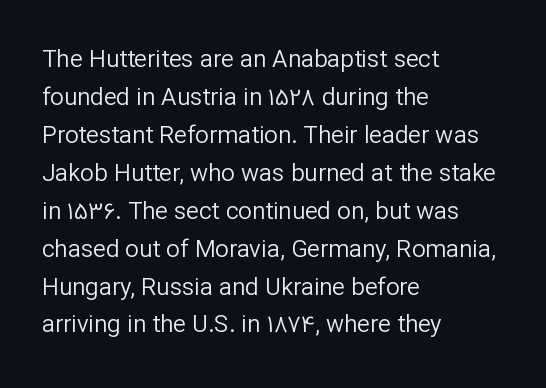
The image shows 24 px text type, upright; set left-aligned, normal line spacing (1.58x), normal letter spacing, not underlined.
